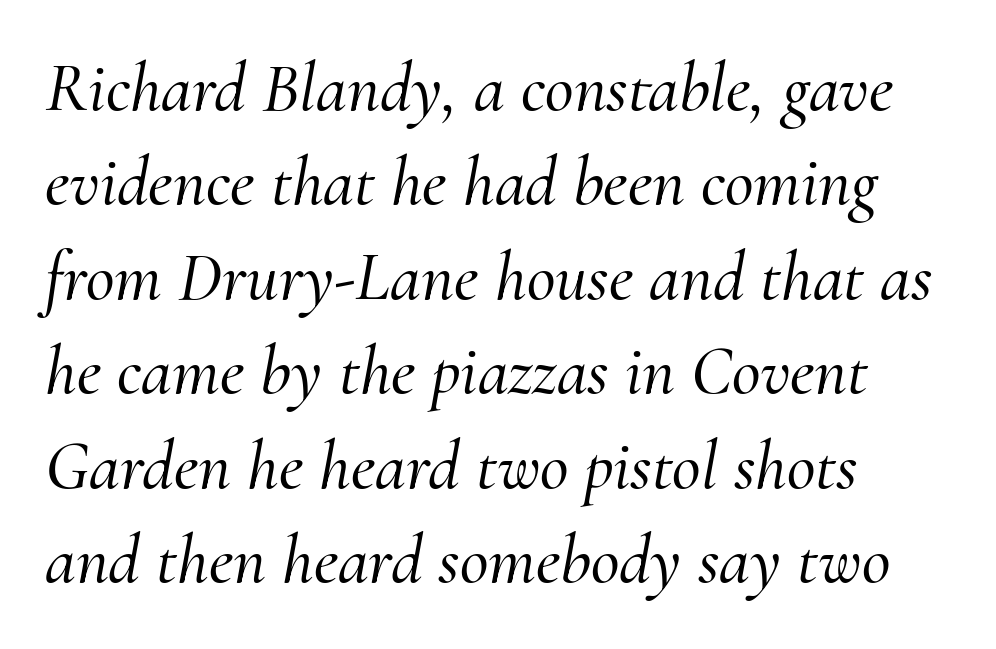
{"serif": "yes", "italic": "yes", "lean": "right", "slant_degrees": 10, "width": "normal", "stroke_contrast": "medium", "x_height": "small", "monospaced": "no", "underline": "no", "align": "left", "line_spacing": "normal", "line_spacing_ratio": 1.35, "letter_spacing": "normal", "letter_spacing_em": 0.0, "glyph_px": 70}
